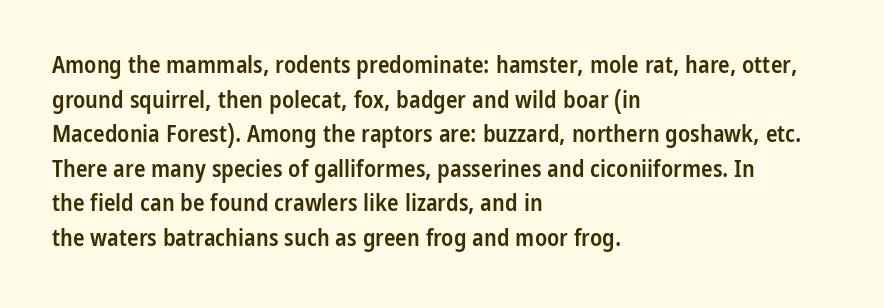
Q: Is the text bold? A: Semi-bold.
Q: Is the text italic (slanted)? A: No, it is upright.
Q: Is the text underlined? A: No.
Q: How is the paragraph aligned? A: Left-aligned.
Q: Is the spacing between letters normal or unusually wide? A: Normal.
Q: Is the spacing between lines tight, normal or loose? A: Normal.
